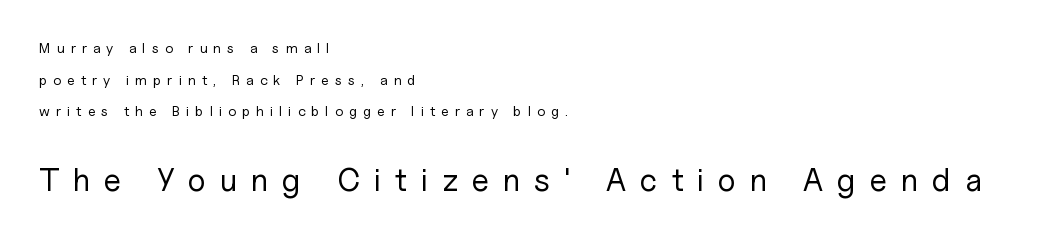
{"serif": "no", "italic": "no", "bold": "no", "weight": "regular", "width": "normal", "stroke_contrast": "low", "x_height": "medium", "monospaced": "no", "underline": "no", "align": "left", "line_spacing": "loose", "line_spacing_ratio": 2.26, "letter_spacing": "wide", "letter_spacing_em": 0.43, "larger_block": "second", "size_ratio": 2.29, "glyph_px": 32}
